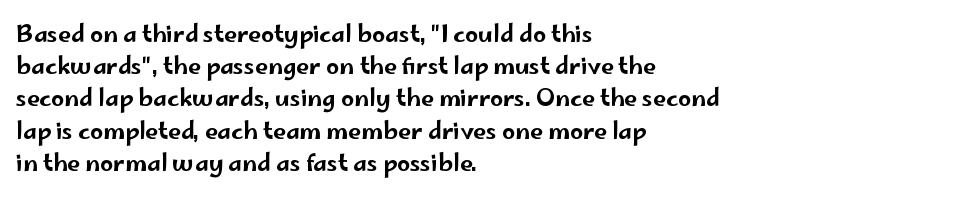
Does the leading feel generous? No, just average. The paragraph shown leans on its left margin. The string is rendered with underlining switched off. Here the glyphs are tracked normally, forming tight word shapes. The font's upright variant was chosen for this text.
